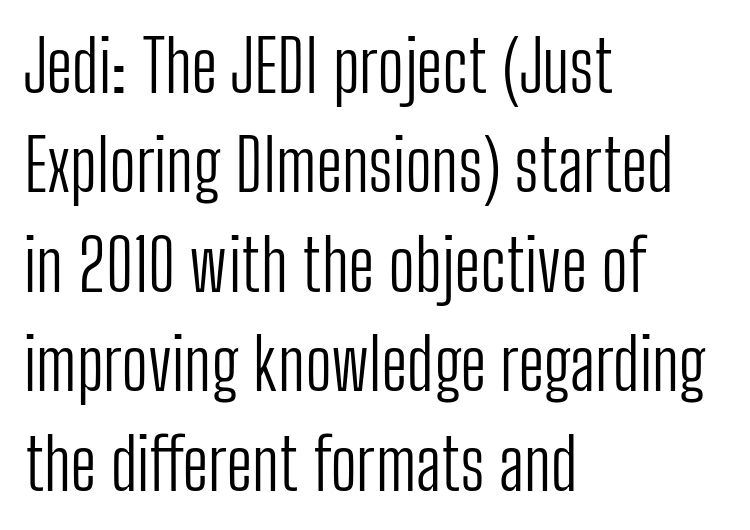
How would I describe the line gaps? Plain and ordinary. Horizontal alignment here is leftward, the default for most running prose. A typesetter would call this proportional, since set widths differ per character. Check where the strokes stop: nothing finishes them off — pure sans. Anything drawn beneath the words? Only blank space. Vertical strokes here are truly vertical.
